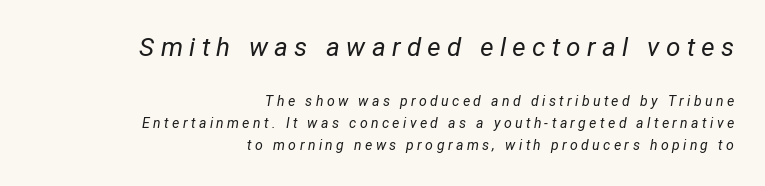
{"italic": "yes", "lean": "right", "slant_degrees": 12, "bold": "no", "underline": "no", "align": "right", "line_spacing": "normal", "line_spacing_ratio": 1.58, "letter_spacing": "wide", "letter_spacing_em": 0.24, "larger_block": "first", "size_ratio": 1.86, "glyph_px": 26}
